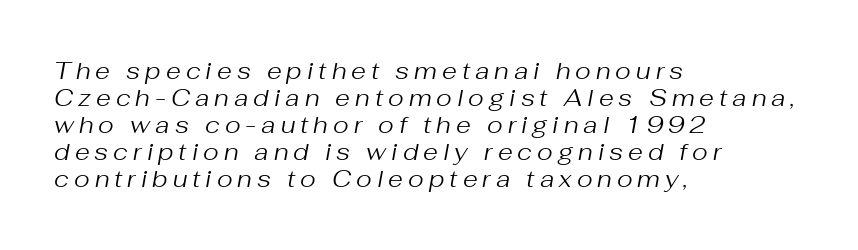
Q: Is the text bold? A: No.
Q: Is the text italic (slanted)? A: Yes, it leans right by about 10 degrees.
Q: Is the text underlined? A: No.
Q: How is the paragraph aligned? A: Left-aligned.
Q: Is the spacing between letters normal or unusually wide? A: Unusually wide.
Q: Is the spacing between lines tight, normal or loose? A: Tight.
